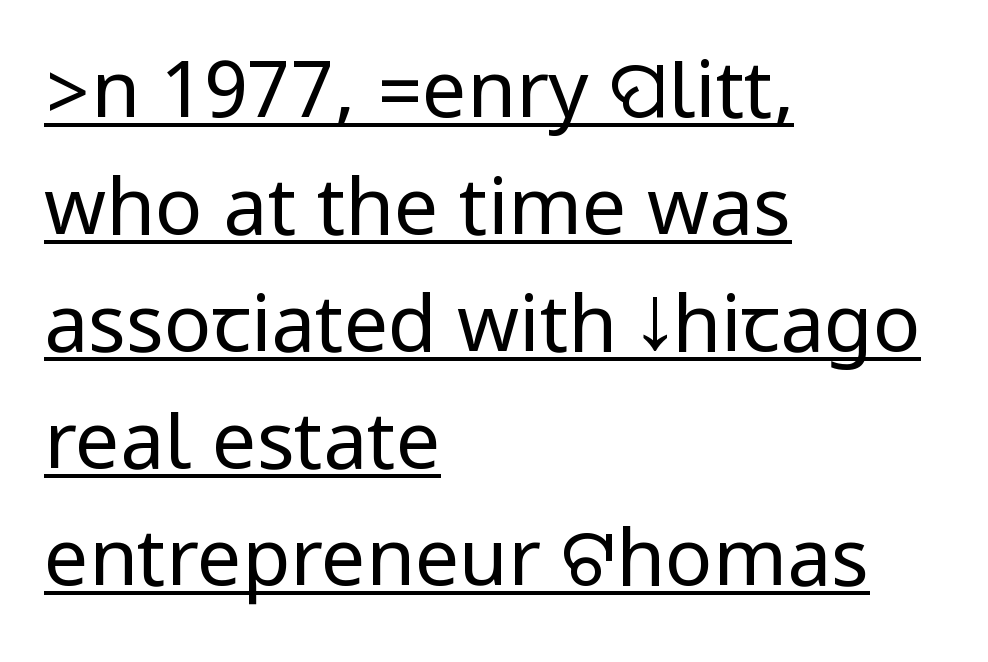
The image shows 79 px regular-weight, condensed sans-serif type, upright; set left-aligned, normal line spacing (1.48x), normal letter spacing, underlined; low stroke contrast.
